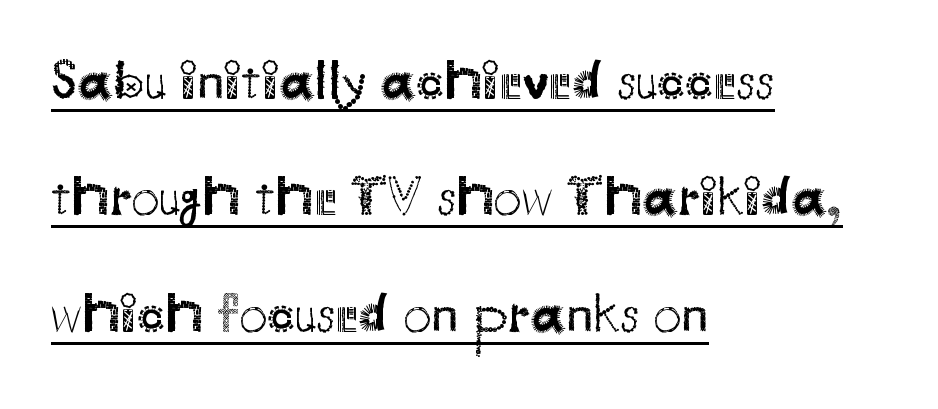
{"serif": "no", "italic": "no", "bold": "no", "weight": "regular", "width": "normal", "stroke_contrast": "medium", "x_height": "small", "monospaced": "no", "underline": "yes", "align": "left", "line_spacing": "loose", "line_spacing_ratio": 2.08, "letter_spacing": "normal", "letter_spacing_em": 0.0, "glyph_px": 56}
